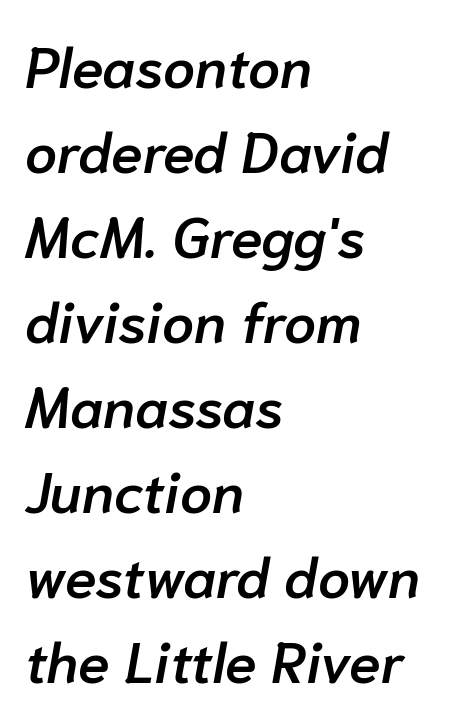
The face used here is rendered with its standard letterfit. The typesetting leans somewhat heavy: a semibold. Proportional: the letters do not fall into vertical columns. Vertical spacing — default. A student would call this left alignment; a typographer would say flush left, rag right.
